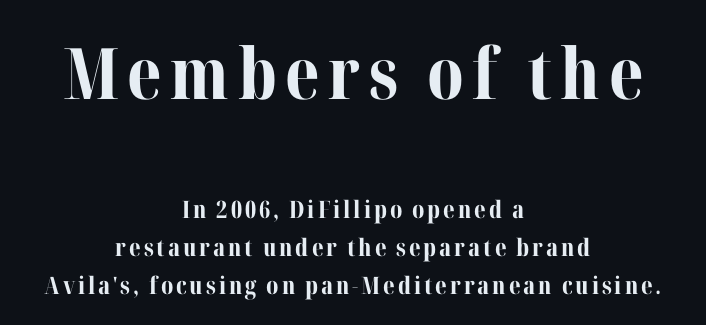
The letters advance in unequal steps, a hallmark of proportional type. Each row of text sits above clean, open space. Characters remain perfectly vertical along every line. You get the large type first, then a drop to smaller type. Reading down the column, the eye jumps a familiar distance to each next line. Each glyph is drawn with heavy, bold strokes.
